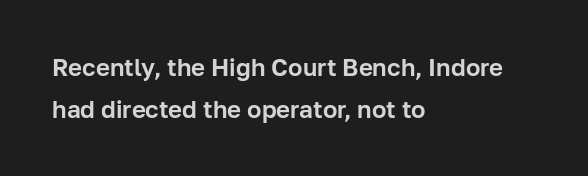
This is the regular roman posture of the typeface. Horizontal alignment here is leftward, the default for most running prose. The string is rendered with underlining switched off. The letterforms sit shoulder to shoulder at normal distance.
